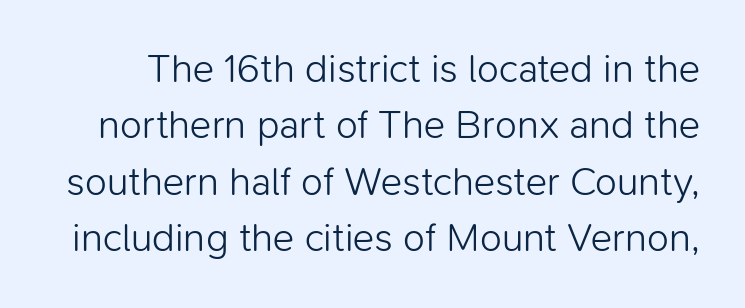
{"serif": "no", "italic": "no", "bold": "no", "weight": "light", "width": "normal", "stroke_contrast": "low", "x_height": "medium", "monospaced": "no", "underline": "no", "line_spacing": "normal", "line_spacing_ratio": 1.41, "letter_spacing": "normal", "letter_spacing_em": 0.0, "glyph_px": 40}
